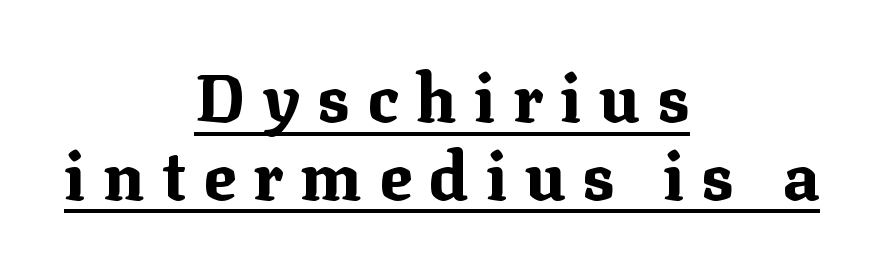
{"serif": "yes", "italic": "no", "bold": "yes", "weight": "bold", "width": "normal", "stroke_contrast": "medium", "x_height": "medium", "monospaced": "no", "underline": "yes", "align": "center", "line_spacing_ratio": 1.16, "letter_spacing": "wide", "letter_spacing_em": 0.26, "glyph_px": 67}
